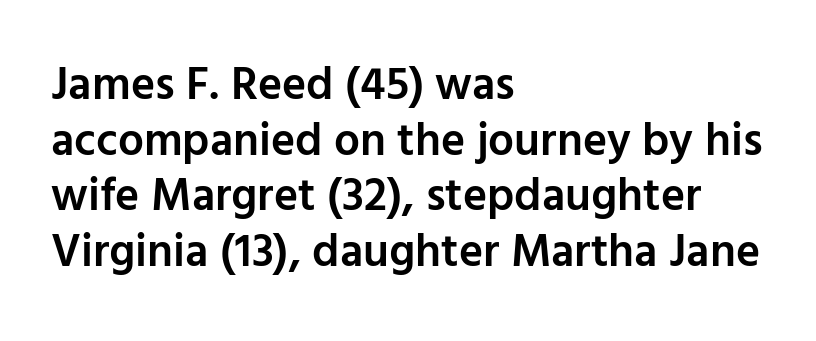
{"serif": "no", "italic": "no", "bold": "semi", "weight": "semibold", "width": "normal", "stroke_contrast": "low", "x_height": "medium", "monospaced": "no", "underline": "no", "align": "left", "line_spacing_ratio": 1.21, "letter_spacing": "normal", "letter_spacing_em": 0.0, "glyph_px": 46}
